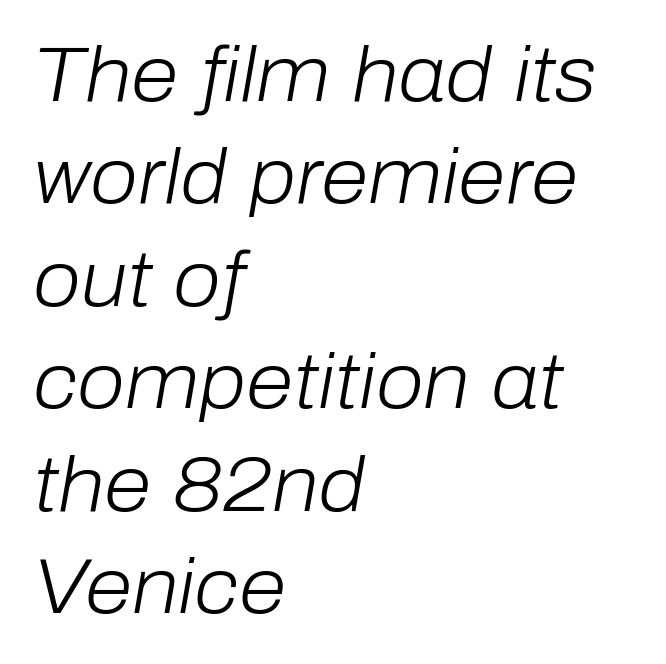
The image shows 77 px light type, italic (leaning right); set left-aligned, normal line spacing (1.33x), normal letter spacing, not underlined; low stroke contrast and a medium x-height.
